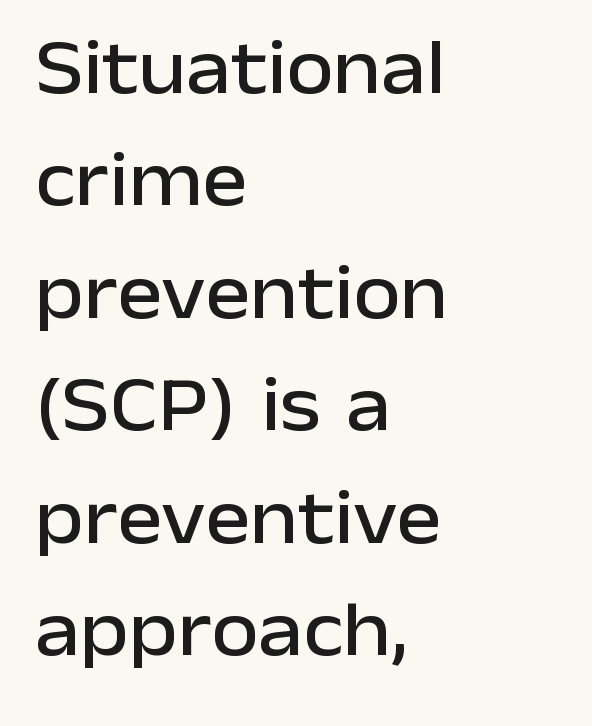
Q: Is the text italic (slanted)? A: No, it is upright.
Q: Is the typeface a serif or a sans-serif typeface? A: Sans-serif.
Q: Is the text underlined? A: No.
Q: How is the paragraph aligned? A: Left-aligned.
Q: Is the spacing between letters normal or unusually wide? A: Normal.
Q: Is the spacing between lines tight, normal or loose? A: Normal.
Q: Width (condensed, normal, or wide)? A: Normal.
Q: Stroke contrast? A: Low.
Q: x-height? A: Medium.
Q: Monospaced? A: No.
